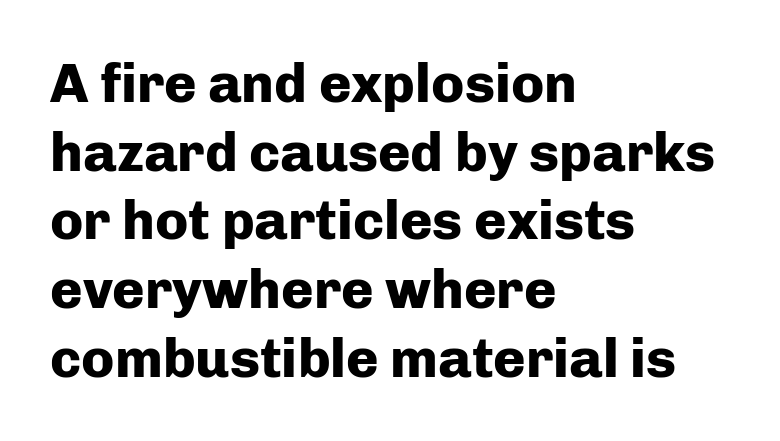
{"serif": "no", "italic": "no", "bold": "yes", "weight": "heavy", "width": "normal", "stroke_contrast": "low", "x_height": "medium", "monospaced": "no", "underline": "no", "align": "left", "line_spacing": "normal", "line_spacing_ratio": 1.25, "letter_spacing": "normal", "letter_spacing_em": 0.0, "glyph_px": 55}
